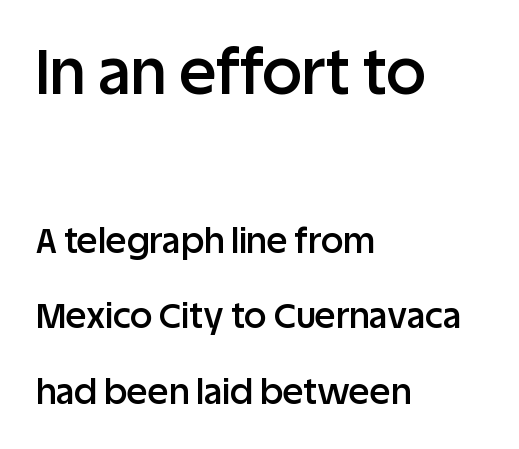
The image shows 62 px semibold sans-serif type, upright; set left-aligned, loose line spacing (2.16x), normal letter spacing, not underlined; the first (top) block is 1.77x larger; low stroke contrast and a large x-height.
